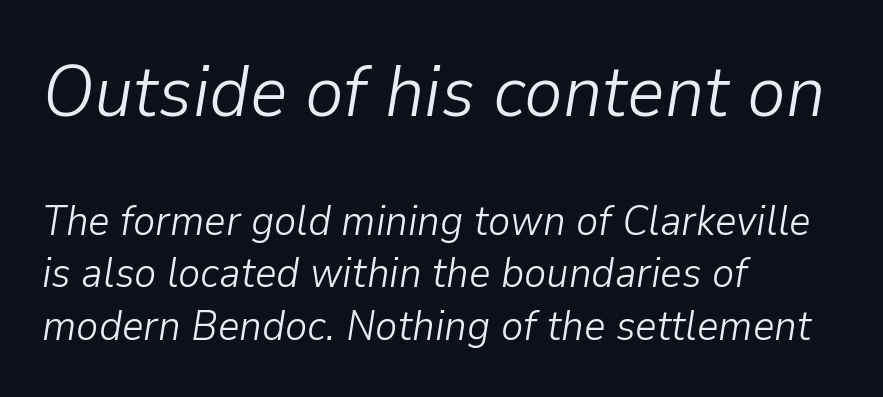
{"italic": "yes", "lean": "right", "slant_degrees": 9, "bold": "no", "weight": "light", "width": "normal", "stroke_contrast": "low", "x_height": "medium", "monospaced": "no", "underline": "no", "align": "left", "line_spacing": "normal", "line_spacing_ratio": 1.25, "letter_spacing": "normal", "letter_spacing_em": 0.0, "larger_block": "first", "size_ratio": 1.74, "glyph_px": 73}
